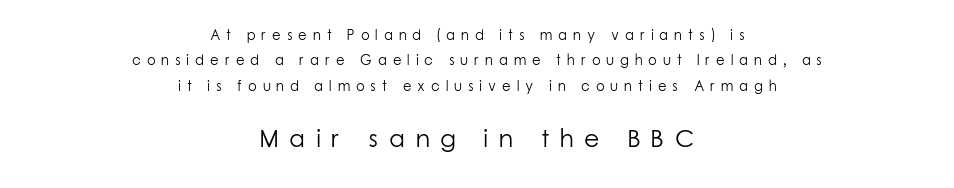
{"italic": "no", "bold": "no", "underline": "no", "align": "center", "line_spacing_ratio": 1.82, "letter_spacing": "wide", "letter_spacing_em": 0.42, "larger_block": "second", "size_ratio": 1.79, "glyph_px": 25}
